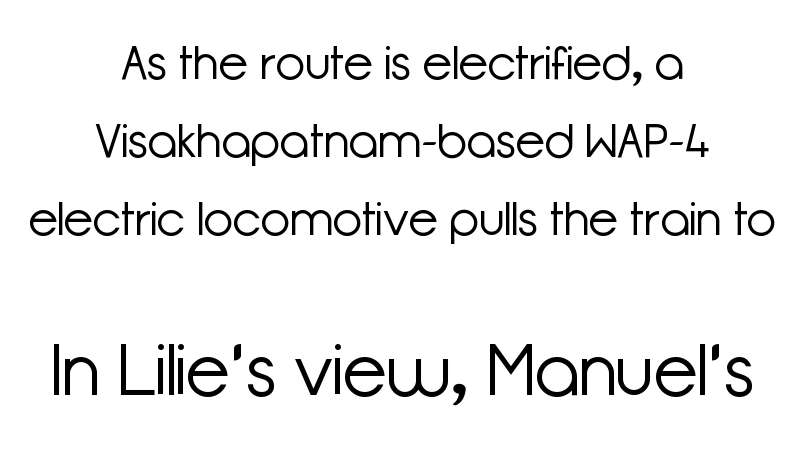
Q: Is the text bold? A: No.
Q: Is the text italic (slanted)? A: No, it is upright.
Q: Is the typeface a serif or a sans-serif typeface? A: Sans-serif.
Q: Is the text underlined? A: No.
Q: How is the paragraph aligned? A: Centered.
Q: Is the spacing between letters normal or unusually wide? A: Normal.
Q: Is the spacing between lines tight, normal or loose? A: Normal.
Q: Which block of text is set in a larger size, the first (top) or the second (bottom)? A: The second (bottom) one.
Q: Width (condensed, normal, or wide)? A: Normal.
Q: Stroke contrast? A: Low.
Q: x-height? A: Medium.
Q: Monospaced? A: No.
